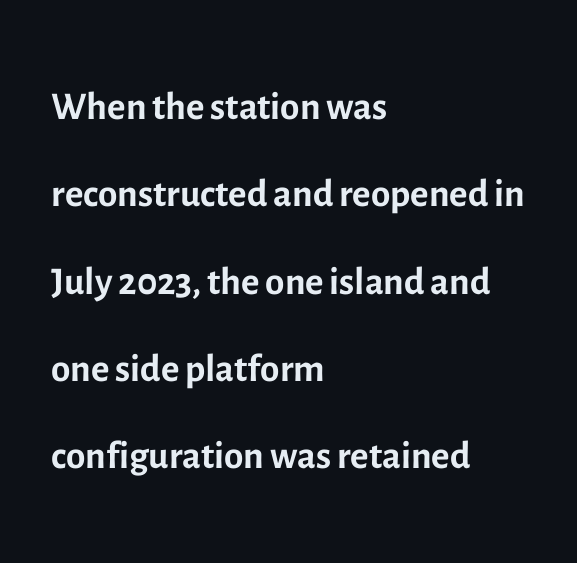
{"serif": "no", "italic": "no", "bold": "no", "weight": "regular", "width": "normal", "x_height": "medium", "monospaced": "no", "underline": "no", "align": "left", "line_spacing": "normal", "line_spacing_ratio": 1.56, "letter_spacing": "normal", "letter_spacing_em": 0.0, "glyph_px": 56}
